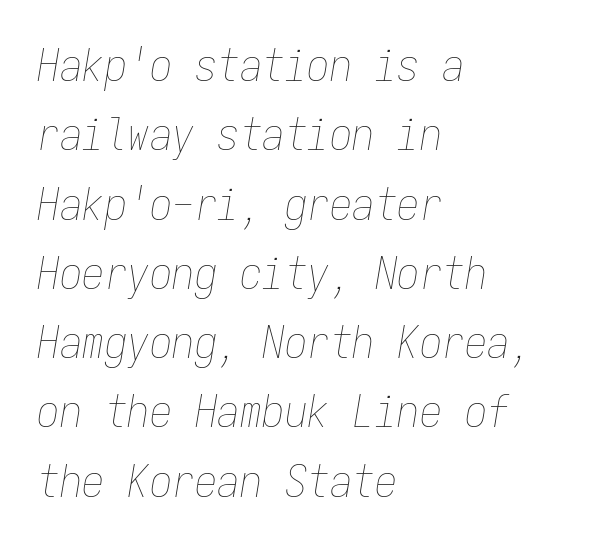
The specimen omits any rule beneath the text block's lines. If you measured baseline to baseline, you'd find a middling distance. Style check: oblique. Bold? No — there's no thickening of the strokes.
